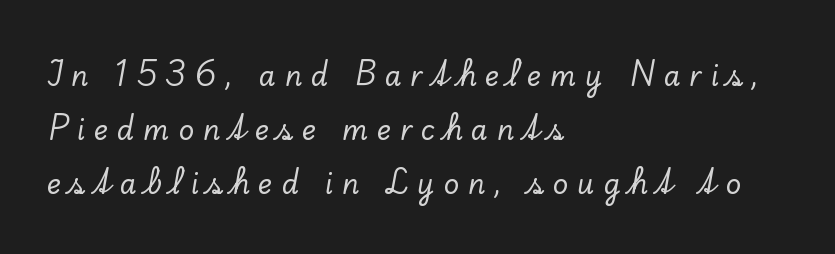
The image shows 27 px text type; set left-aligned, loose line spacing (2.0x), unusually wide letter spacing (+0.33 em), not underlined.
